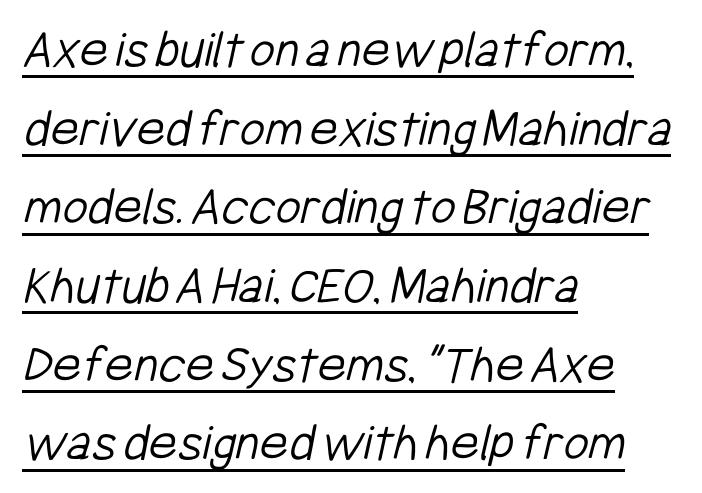
The strokes are not fattened; the text isn't bold. The gaps between neighbouring characters are ordinary and unremarkable. The string is rendered with underlining switched on. Is there much room between lines? A standard amount, neither cramped nor airy. A typesetter would call this proportional, since set widths differ per character.
